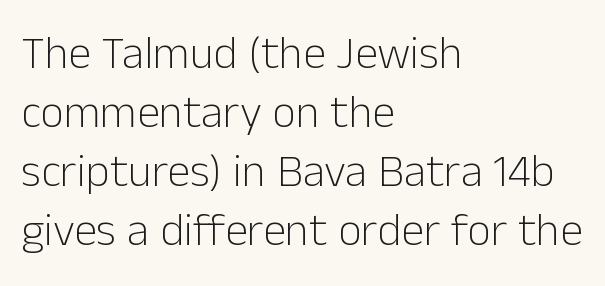
{"serif": "no", "italic": "no", "bold": "no", "weight": "light", "width": "normal", "stroke_contrast": "low", "x_height": "medium", "monospaced": "no", "underline": "no", "align": "left", "line_spacing": "normal", "line_spacing_ratio": 1.28, "letter_spacing": "normal", "letter_spacing_em": 0.0, "glyph_px": 46}
